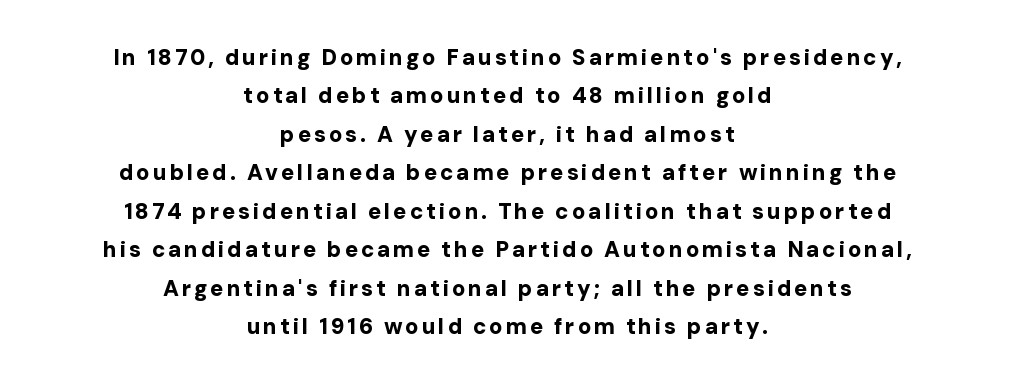
The image shows 22 px bold type, upright; set centered, line spacing 1.75x, not underlined.
